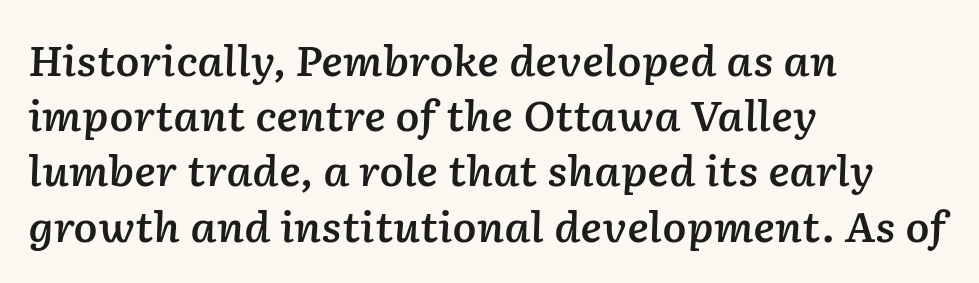
The image shows 40 px semibold type, italic (leaning right); set left-aligned, normal line spacing (1.38x), normal letter spacing, not underlined; low stroke contrast and a medium x-height.
